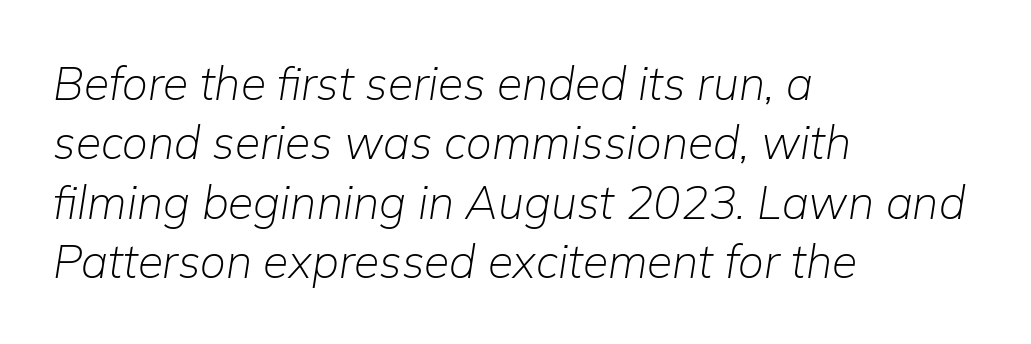
{"italic": "yes", "lean": "right", "slant_degrees": 9, "bold": "no", "weight": "light", "width": "normal", "stroke_contrast": "low", "x_height": "medium", "monospaced": "no", "underline": "no", "align": "left", "line_spacing": "normal", "line_spacing_ratio": 1.29, "letter_spacing": "normal", "letter_spacing_em": 0.0, "glyph_px": 46}
